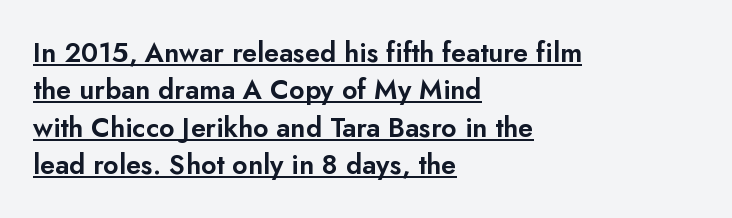
The image shows 27 px text type, upright; set left-aligned, normal line spacing (1.38x), normal letter spacing, underlined.
